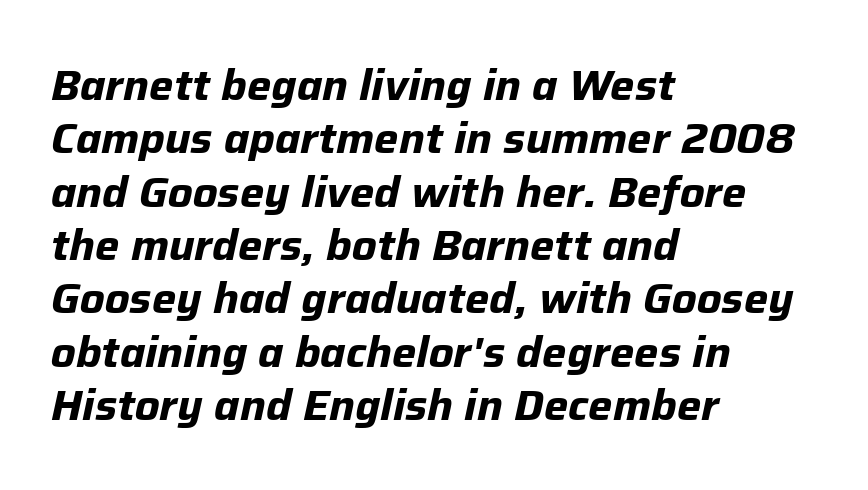
Q: Is the text bold? A: Yes.
Q: Is the text italic (slanted)? A: Yes, it leans right by about 12 degrees.
Q: Is the text underlined? A: No.
Q: How is the paragraph aligned? A: Left-aligned.
Q: Is the spacing between letters normal or unusually wide? A: Normal.
Q: Width (condensed, normal, or wide)? A: Normal.
Q: Stroke contrast? A: Low.
Q: x-height? A: Medium.
Q: Monospaced? A: No.
